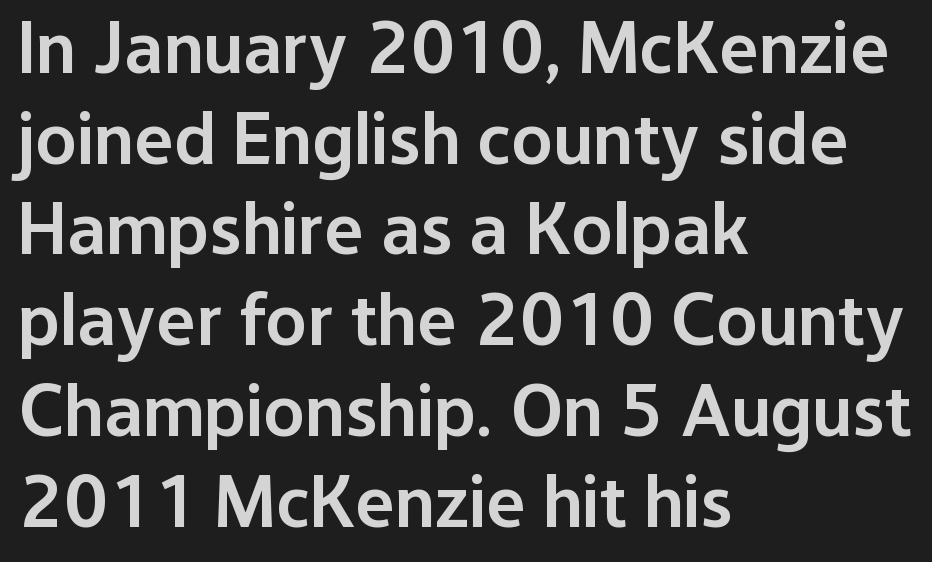
{"serif": "no", "italic": "no", "bold": "semi", "weight": "semibold", "width": "normal", "stroke_contrast": "low", "x_height": "medium", "monospaced": "no", "underline": "no", "align": "left", "line_spacing_ratio": 1.21, "letter_spacing": "normal", "letter_spacing_em": 0.0, "glyph_px": 75}
